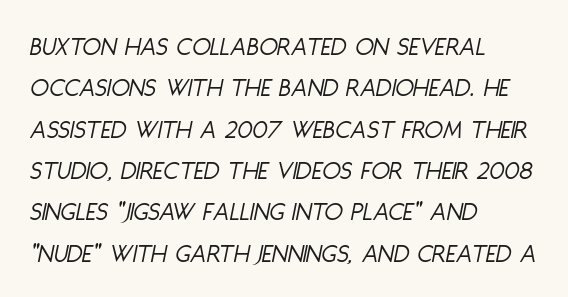
Q: Is the text bold? A: No.
Q: Is the text italic (slanted)? A: Yes, it leans right by about 11 degrees.
Q: Is the text underlined? A: No.
Q: How is the paragraph aligned? A: Left-aligned.
Q: Is the spacing between letters normal or unusually wide? A: Normal.
Q: Is the spacing between lines tight, normal or loose? A: Normal.
